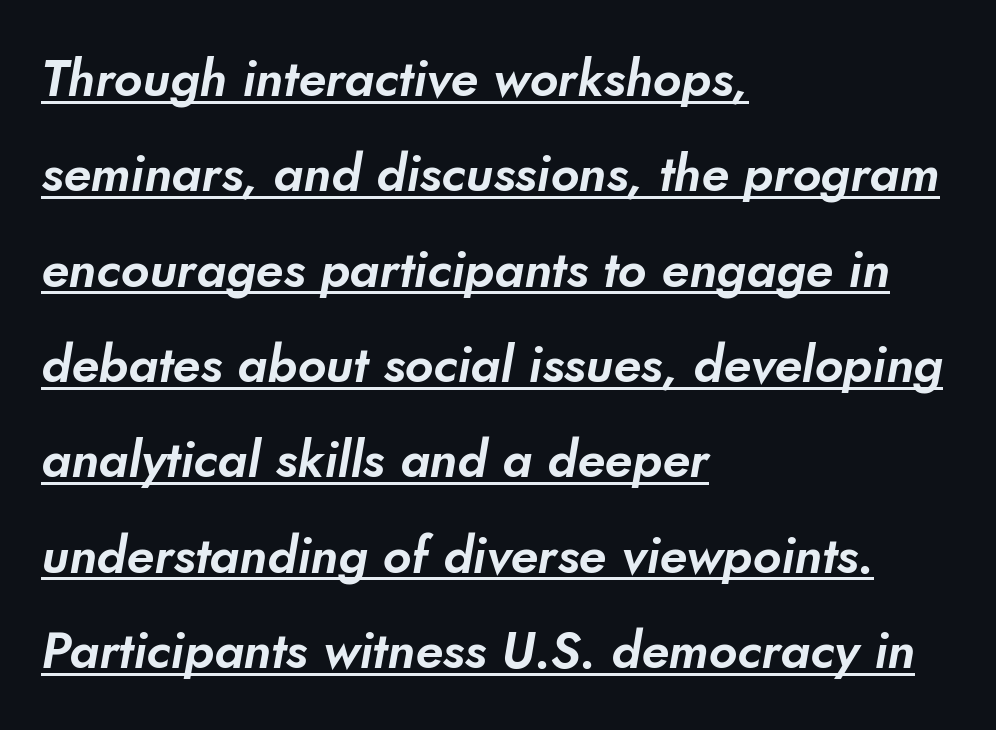
The letters carry no serifs — their stems end cleanly without finishing strokes. A rule runs beneath these lines of type. The passage shown is typed in a proportional face where columns would drift. Reading down the block, your eye returns to a fixed left position each line. Each word holds together tightly as a unit, with standard inter-letter gaps.
